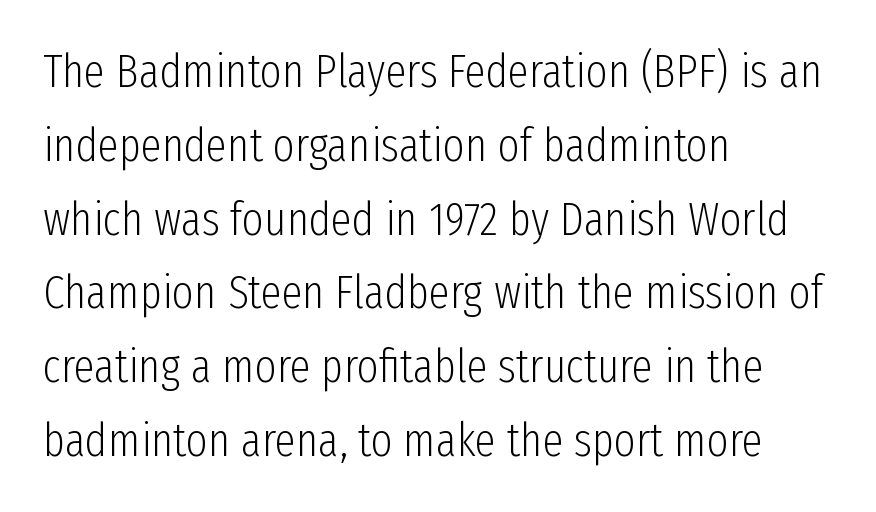
These lines are composed in type without serifs. Varying glyph widths throughout — classic text-font behaviour. In terms of posture, this sample is upright. Inter-character spacing is left at the font's built-in metrics.
